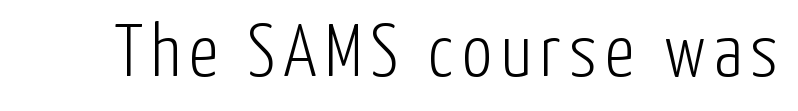
Q: Is the text bold? A: No.
Q: Is the text italic (slanted)? A: No, it is upright.
Q: Is the typeface a serif or a sans-serif typeface? A: Sans-serif.
Q: Is the text underlined? A: No.
Q: Width (condensed, normal, or wide)? A: Condensed.
Q: Stroke contrast? A: Low.
Q: x-height? A: Medium.
Q: Monospaced? A: No.
